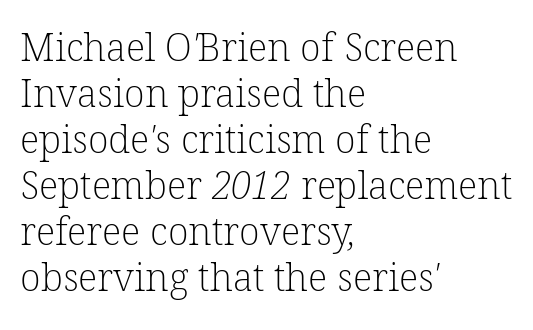
{"serif": "yes", "bold": "no", "weight": "light", "width": "normal", "stroke_contrast": "low", "x_height": "medium", "monospaced": "no", "underline": "no", "align": "left", "line_spacing_ratio": 1.21, "letter_spacing": "normal", "letter_spacing_em": 0.0, "glyph_px": 38}
